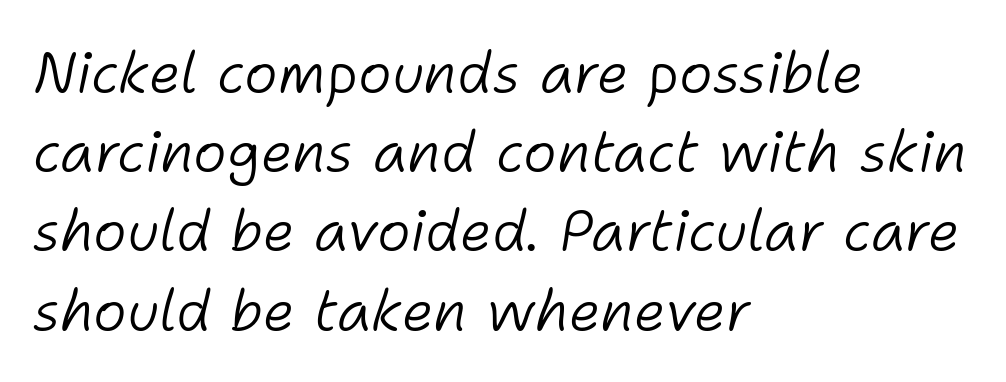
Descender tails drop into unmarked territory. The specimen reads as italic at a glance. The horizontal fit of the characters is conventional and even. Horizontal bands of white between lines are of average thickness. A student would call this left alignment; a typographer would say flush left, rag right. These glyphs show unthickened strokes, regular width or finer.
